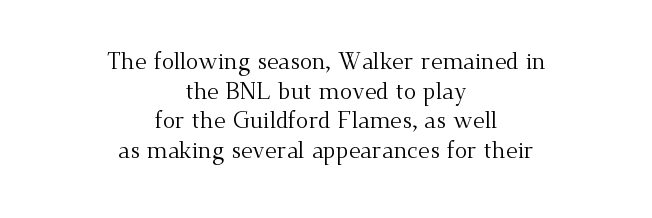
Q: Is the text bold? A: No.
Q: Is the text italic (slanted)? A: No, it is upright.
Q: Is the text underlined? A: No.
Q: How is the paragraph aligned? A: Centered.
Q: Is the spacing between letters normal or unusually wide? A: Normal.
Q: Is the spacing between lines tight, normal or loose? A: Normal.
